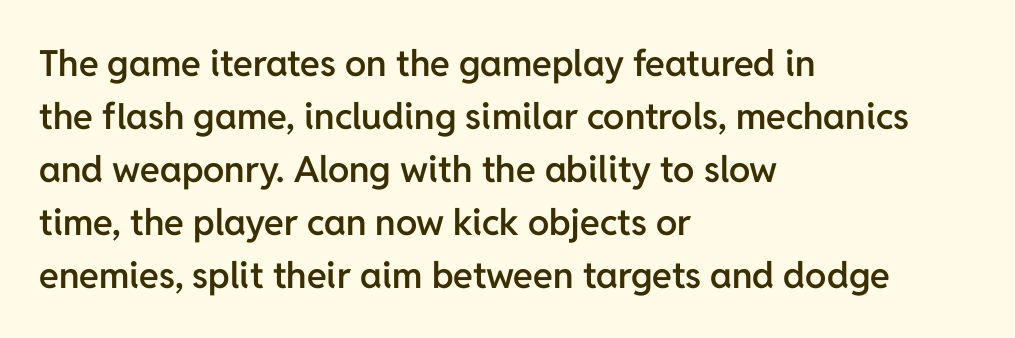
{"serif": "no", "italic": "no", "bold": "semi", "weight": "semibold", "width": "normal", "stroke_contrast": "low", "x_height": "medium", "monospaced": "no", "underline": "no", "align": "left", "line_spacing": "normal", "line_spacing_ratio": 1.47, "letter_spacing": "normal", "letter_spacing_em": 0.0, "glyph_px": 36}
